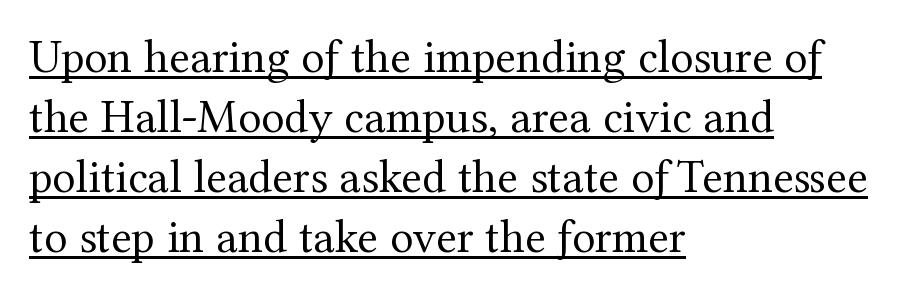
Q: Is the text bold? A: No.
Q: Is the text italic (slanted)? A: No, it is upright.
Q: Is the typeface a serif or a sans-serif typeface? A: Serif.
Q: Is the text underlined? A: Yes.
Q: How is the paragraph aligned? A: Left-aligned.
Q: Is the spacing between letters normal or unusually wide? A: Normal.
Q: Is the spacing between lines tight, normal or loose? A: Normal.
Q: Width (condensed, normal, or wide)? A: Normal.
Q: Stroke contrast? A: Medium.
Q: x-height? A: Medium.
Q: Monospaced? A: No.
